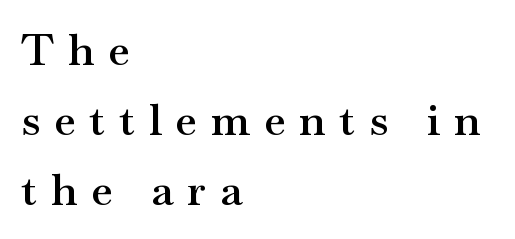
{"serif": "yes", "italic": "no", "bold": "semi", "weight": "semibold", "width": "wide", "stroke_contrast": "medium", "x_height": "small", "monospaced": "no", "underline": "no", "align": "left", "line_spacing": "normal", "line_spacing_ratio": 1.59, "letter_spacing": "wide", "letter_spacing_em": 0.32, "glyph_px": 44}
